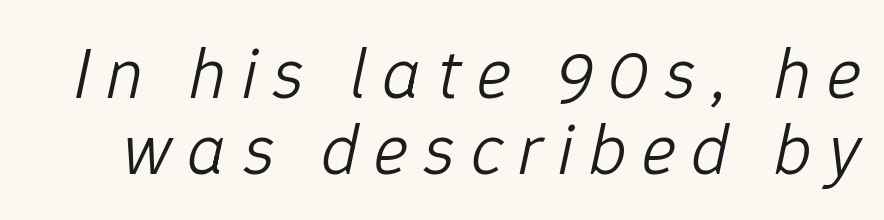
The image shows 73 px light type, italic (leaning right); set tight line spacing (1.04x), unusually wide letter spacing (+0.21 em), not underlined; low stroke contrast and a medium x-height.
